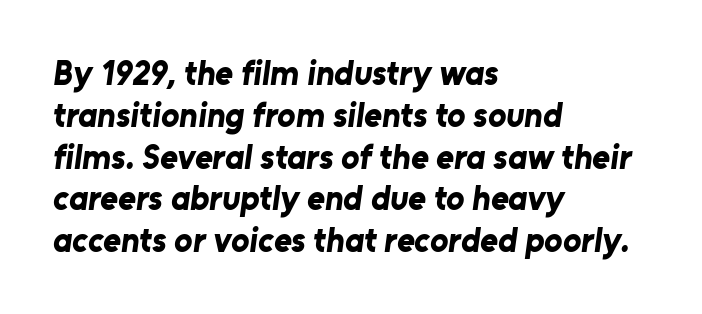
Q: Is the text bold? A: Yes.
Q: Is the typeface a serif or a sans-serif typeface? A: Sans-serif.
Q: Is the text underlined? A: No.
Q: How is the paragraph aligned? A: Left-aligned.
Q: Is the spacing between letters normal or unusually wide? A: Normal.
Q: Width (condensed, normal, or wide)? A: Normal.
Q: Stroke contrast? A: Low.
Q: x-height? A: Medium.
Q: Monospaced? A: No.
